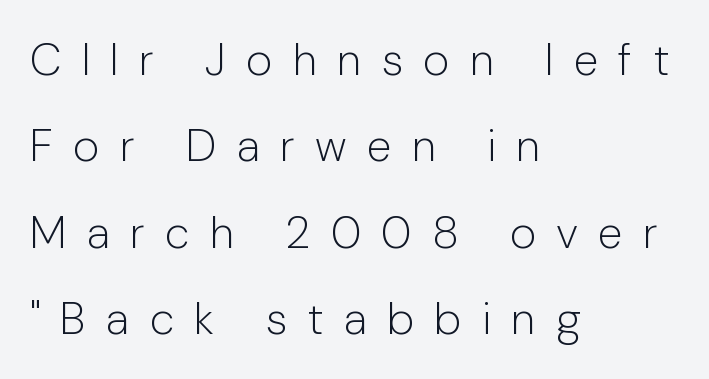
Q: Is the text bold? A: No.
Q: Is the text italic (slanted)? A: No, it is upright.
Q: Is the typeface a serif or a sans-serif typeface? A: Sans-serif.
Q: Is the text underlined? A: No.
Q: How is the paragraph aligned? A: Left-aligned.
Q: Is the spacing between letters normal or unusually wide? A: Unusually wide.
Q: Is the spacing between lines tight, normal or loose? A: Loose.
Q: Width (condensed, normal, or wide)? A: Normal.
Q: Stroke contrast? A: Low.
Q: x-height? A: Medium.
Q: Monospaced? A: No.
